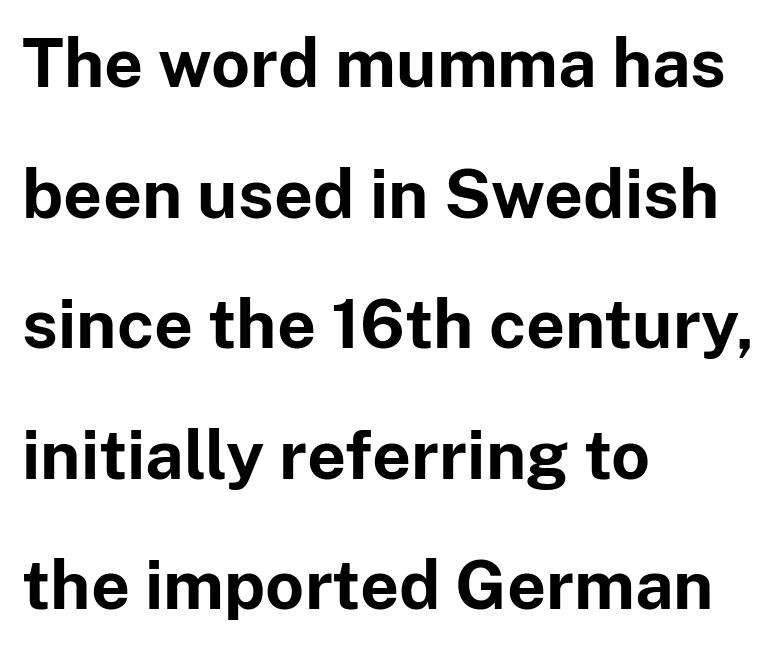
Q: Is the text bold? A: Yes.
Q: Is the text italic (slanted)? A: No, it is upright.
Q: Is the typeface a serif or a sans-serif typeface? A: Sans-serif.
Q: Is the text underlined? A: No.
Q: How is the paragraph aligned? A: Left-aligned.
Q: Is the spacing between letters normal or unusually wide? A: Normal.
Q: Is the spacing between lines tight, normal or loose? A: Loose.
Q: Width (condensed, normal, or wide)? A: Normal.
Q: Stroke contrast? A: Low.
Q: x-height? A: Medium.
Q: Monospaced? A: No.
